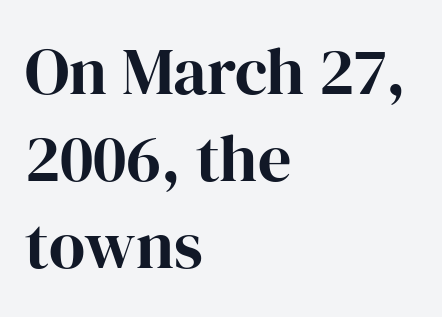
These lines are set flush left with a ragged right edge. Typographically, this falls in the serif category. Characters follow at the spacing the type designer built in. It's the straight-up-and-down kind of type. Quick note: interline space is typical. The face used here is proportionally spaced, like ordinary book or web type.
